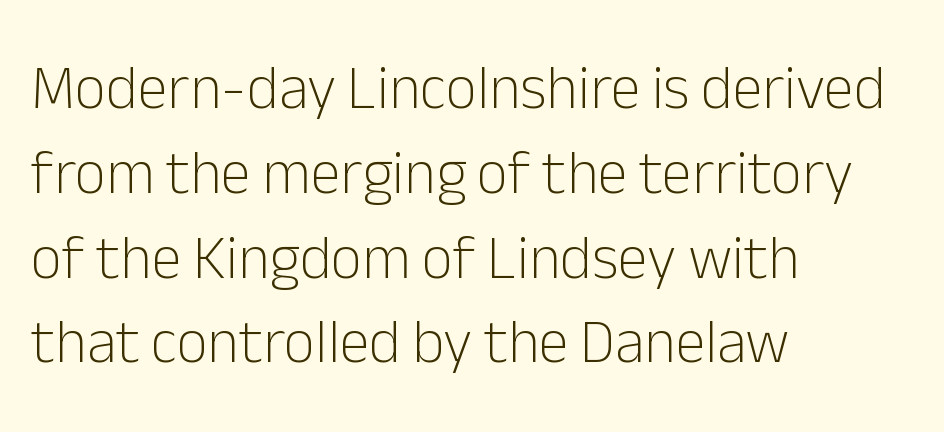
{"serif": "no", "italic": "no", "bold": "no", "weight": "light", "width": "normal", "stroke_contrast": "low", "x_height": "medium", "monospaced": "no", "underline": "no", "align": "left", "line_spacing": "normal", "line_spacing_ratio": 1.39, "letter_spacing": "normal", "letter_spacing_em": 0.0, "glyph_px": 61}
